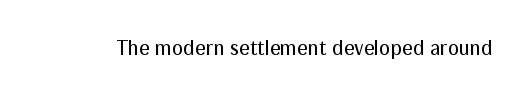
{"italic": "no", "bold": "no", "underline": "no", "letter_spacing": "normal", "letter_spacing_em": 0.0, "glyph_px": 21}
